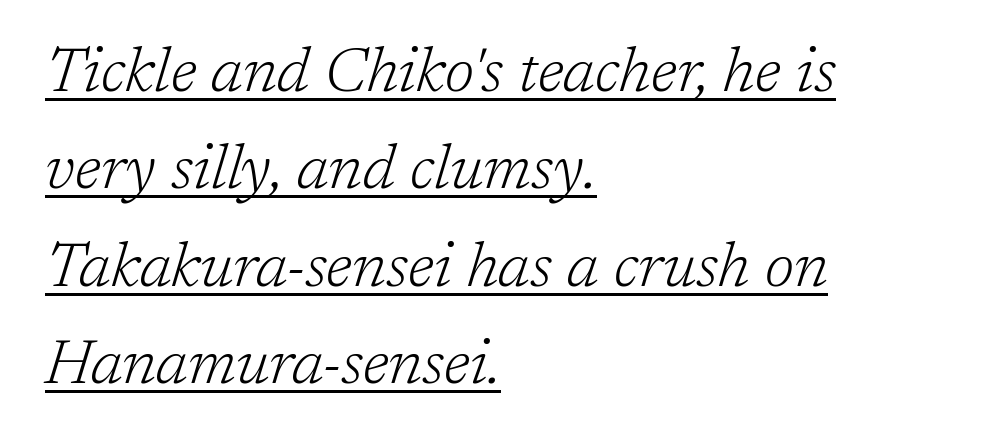
Q: Is the text bold? A: No.
Q: Is the text italic (slanted)? A: Yes, it leans right by about 17 degrees.
Q: Is the typeface a serif or a sans-serif typeface? A: Serif.
Q: Is the text underlined? A: Yes.
Q: How is the paragraph aligned? A: Left-aligned.
Q: Is the spacing between letters normal or unusually wide? A: Normal.
Q: Is the spacing between lines tight, normal or loose? A: Normal.
Q: Width (condensed, normal, or wide)? A: Normal.
Q: Stroke contrast? A: Low.
Q: x-height? A: Medium.
Q: Monospaced? A: No.
